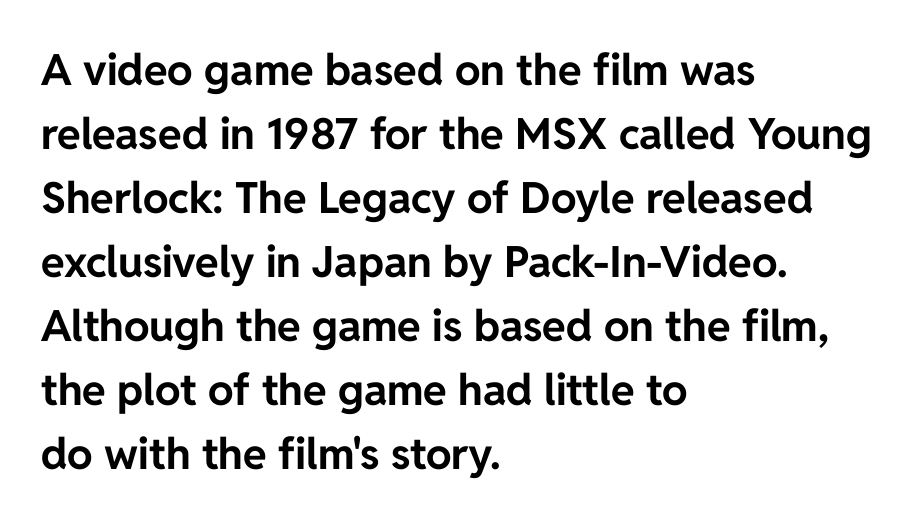
The image shows 43 px bold sans-serif type, upright; set left-aligned, normal line spacing (1.49x), normal letter spacing, not underlined; low stroke contrast and a medium x-height.
